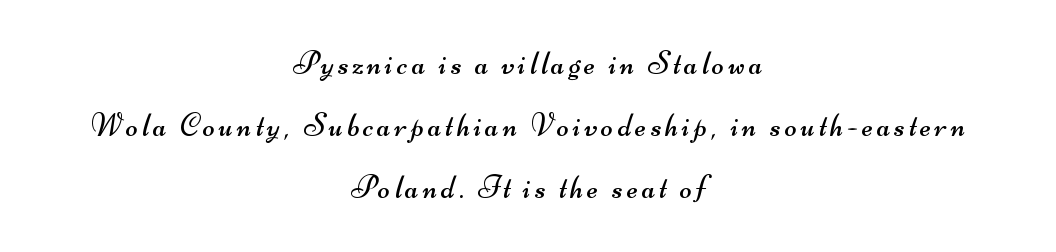
The image shows 32 px regular-weight, wide sans-serif type; set centered, loose line spacing (1.93x), not underlined; medium stroke contrast and a small x-height.
